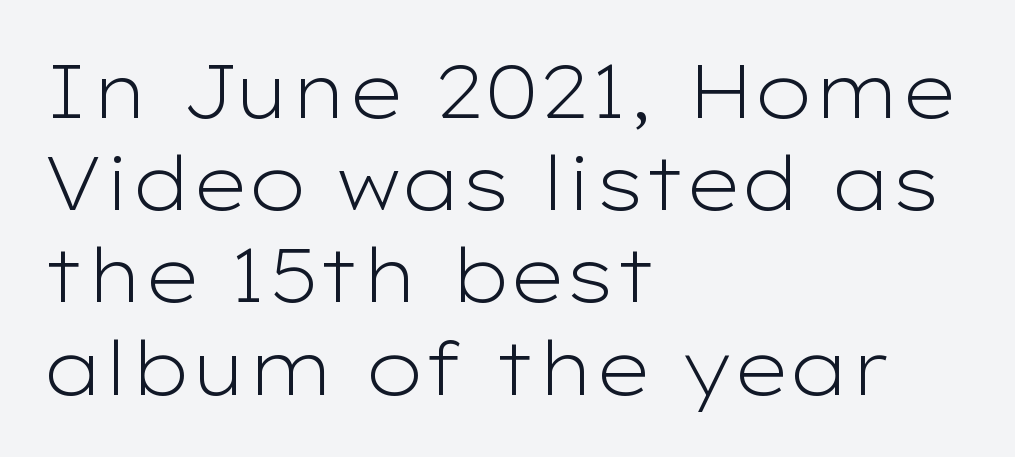
Each row of text sits above clean, open space. Regarding serifs, this sample does without them. Which margin do the lines hug? The left one — the right edge is uneven. Tracking here is standard; glyphs follow each other at the usual distance.
